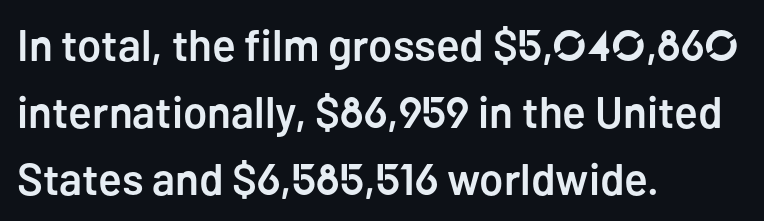
Q: Is the text bold? A: Semi-bold.
Q: Is the text italic (slanted)? A: No, it is upright.
Q: Is the typeface a serif or a sans-serif typeface? A: Sans-serif.
Q: Is the text underlined? A: No.
Q: How is the paragraph aligned? A: Left-aligned.
Q: Is the spacing between letters normal or unusually wide? A: Normal.
Q: Is the spacing between lines tight, normal or loose? A: Normal.
Q: Width (condensed, normal, or wide)? A: Normal.
Q: Stroke contrast? A: Low.
Q: x-height? A: Medium.
Q: Monospaced? A: No.
